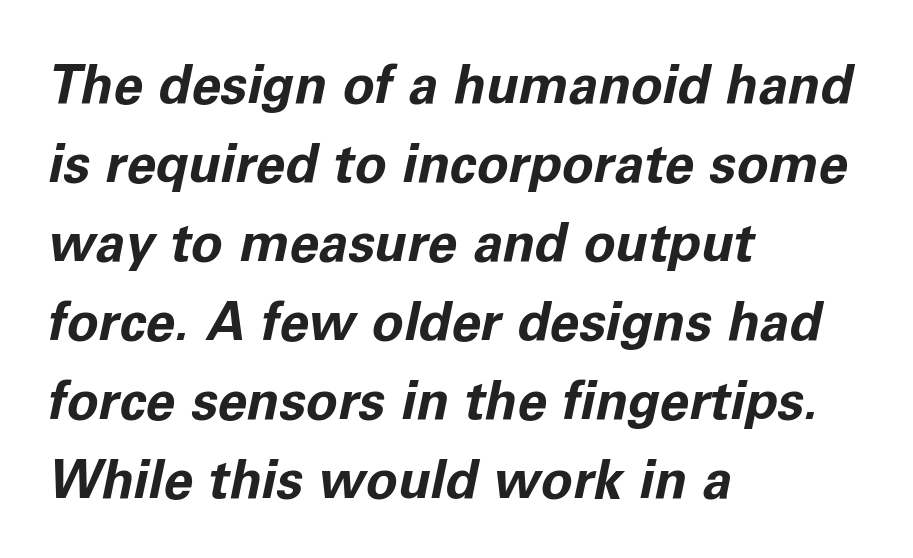
The image shows 53 px bold type, italic (leaning right); set left-aligned, normal line spacing (1.49x), normal letter spacing, not underlined; low stroke contrast and a medium x-height.
